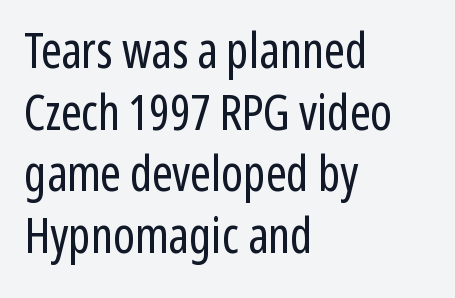
Q: Is the text bold? A: No.
Q: Is the text italic (slanted)? A: No, it is upright.
Q: Is the typeface a serif or a sans-serif typeface? A: Sans-serif.
Q: Is the text underlined? A: No.
Q: How is the paragraph aligned? A: Left-aligned.
Q: Is the spacing between letters normal or unusually wide? A: Normal.
Q: Is the spacing between lines tight, normal or loose? A: Normal.
Q: Width (condensed, normal, or wide)? A: Condensed.
Q: Stroke contrast? A: Low.
Q: x-height? A: Medium.
Q: Monospaced? A: No.
